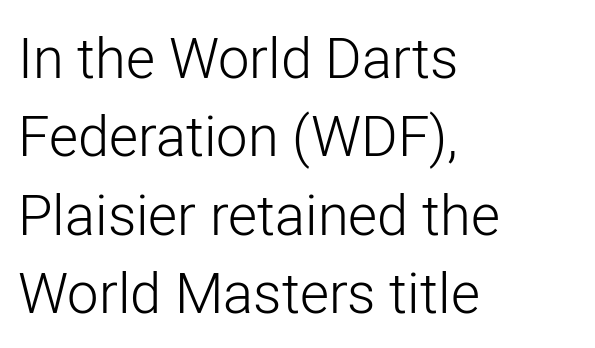
Q: Is the text bold? A: No.
Q: Is the text italic (slanted)? A: No, it is upright.
Q: Is the typeface a serif or a sans-serif typeface? A: Sans-serif.
Q: Is the text underlined? A: No.
Q: How is the paragraph aligned? A: Left-aligned.
Q: Is the spacing between letters normal or unusually wide? A: Normal.
Q: Is the spacing between lines tight, normal or loose? A: Normal.
Q: Width (condensed, normal, or wide)? A: Normal.
Q: Stroke contrast? A: Low.
Q: x-height? A: Medium.
Q: Monospaced? A: No.
